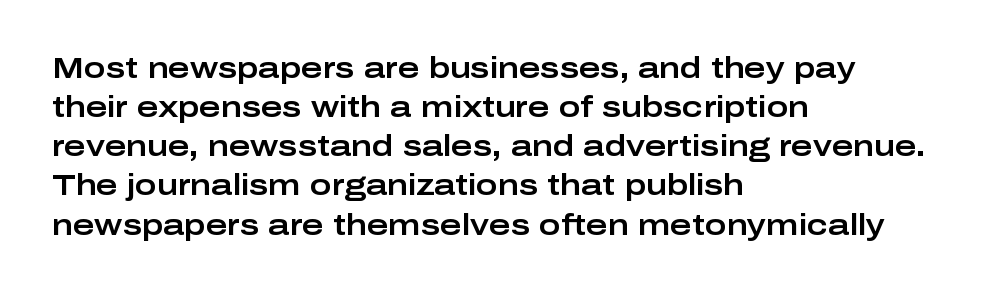
Q: Is the text italic (slanted)? A: No, it is upright.
Q: Is the typeface a serif or a sans-serif typeface? A: Sans-serif.
Q: Is the text underlined? A: No.
Q: How is the paragraph aligned? A: Left-aligned.
Q: Is the spacing between letters normal or unusually wide? A: Normal.
Q: Is the spacing between lines tight, normal or loose? A: Normal.
Q: Width (condensed, normal, or wide)? A: Wide.
Q: Stroke contrast? A: Low.
Q: x-height? A: Medium.
Q: Monospaced? A: No.
